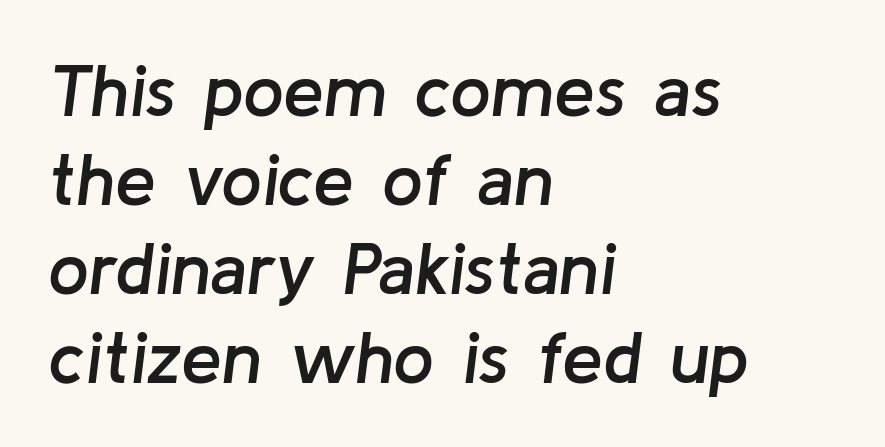
Slanted lettering throughout. Visually the block forms a straight wall on the left and a jagged coastline on the right. Type without underlining. Words appear dense and cohesive because spacing is normal. Here the designer chose a conventional face with non-uniform glyph widths. Look at the stroke-to-counter ratio: somewhat heavy, a semibold.
